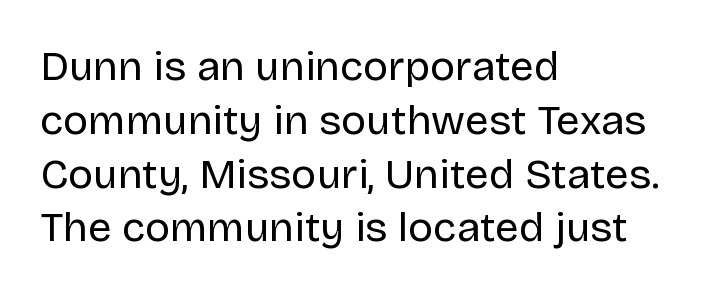
The image shows 42 px regular-weight sans-serif type, upright; set left-aligned, normal line spacing (1.28x), normal letter spacing, not underlined; low stroke contrast and a large x-height.
